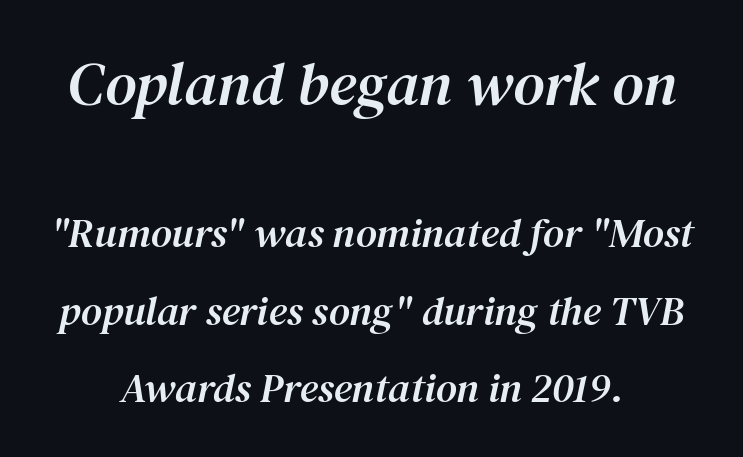
The compositor balanced each line on the midline. Designer's note — italics engaged. Beneath every word, the page is bare. The emphasis by scale lands on block number one, above.
